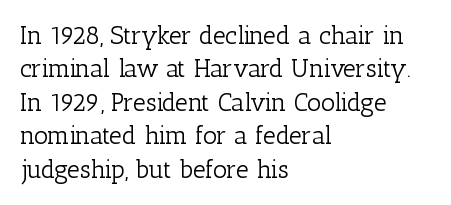
{"italic": "no", "bold": "no", "underline": "no", "align": "left", "line_spacing": "normal", "line_spacing_ratio": 1.34, "letter_spacing": "normal", "letter_spacing_em": 0.0, "glyph_px": 25}
